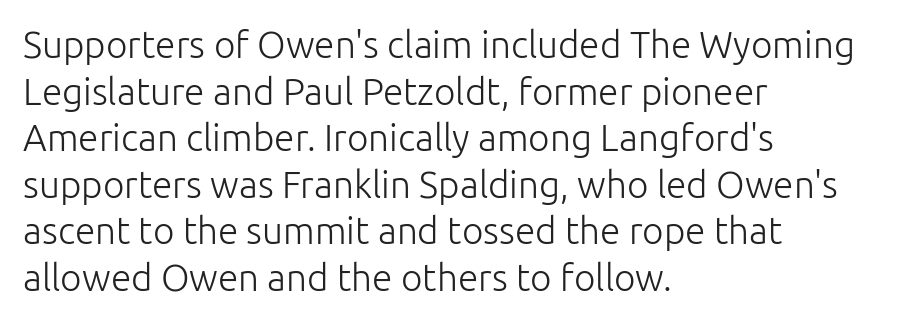
A typesetter would label this face a sans. Here the designer chose a conventional face with non-uniform glyph widths. Summary of vertical rhythm: regular, with standard interline spacing. Stems here are at most as thick as an everyday book face. Posture: straight, roman, zero tilt.
